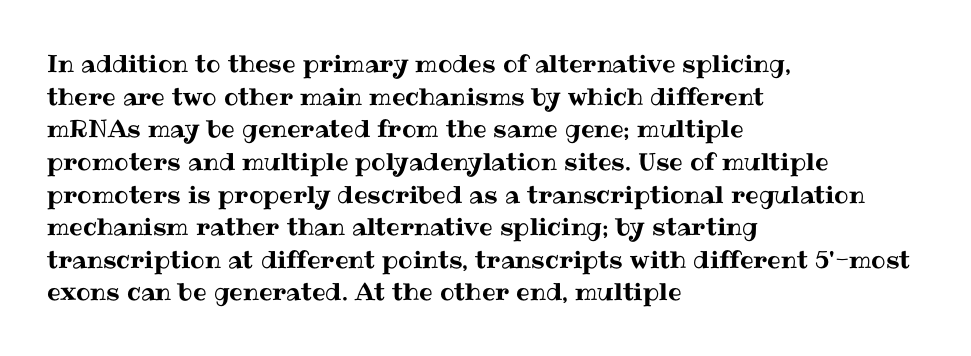
Q: Is the text italic (slanted)? A: No, it is upright.
Q: Is the text underlined? A: No.
Q: How is the paragraph aligned? A: Left-aligned.
Q: Is the spacing between letters normal or unusually wide? A: Normal.
Q: Is the spacing between lines tight, normal or loose? A: Normal.
